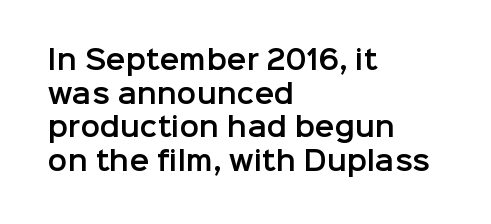
The zone under the glyphs is completely vacant. Line starts are locked; line ends wander. Look at the tracking — it's just the regular setting, nothing added. Horizontal bands of white between lines are of average thickness.
